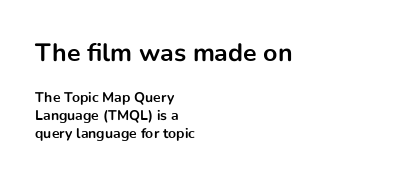
Q: Is the text bold? A: Yes.
Q: Is the text italic (slanted)? A: No, it is upright.
Q: Is the text underlined? A: No.
Q: How is the paragraph aligned? A: Left-aligned.
Q: Is the spacing between letters normal or unusually wide? A: Normal.
Q: Is the spacing between lines tight, normal or loose? A: Normal.
Q: Which block of text is set in a larger size, the first (top) or the second (bottom)? A: The first (top) one.
